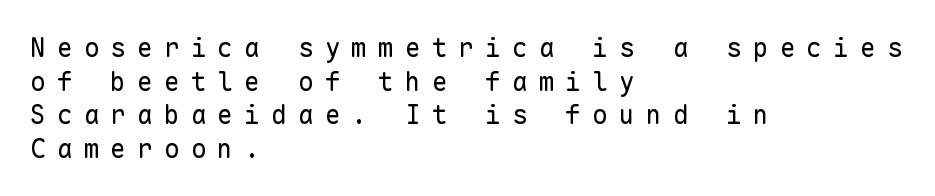
{"italic": "no", "bold": "no", "underline": "no", "align": "left", "line_spacing": "normal", "line_spacing_ratio": 1.29, "letter_spacing": "wide", "letter_spacing_em": 0.43, "glyph_px": 26}
